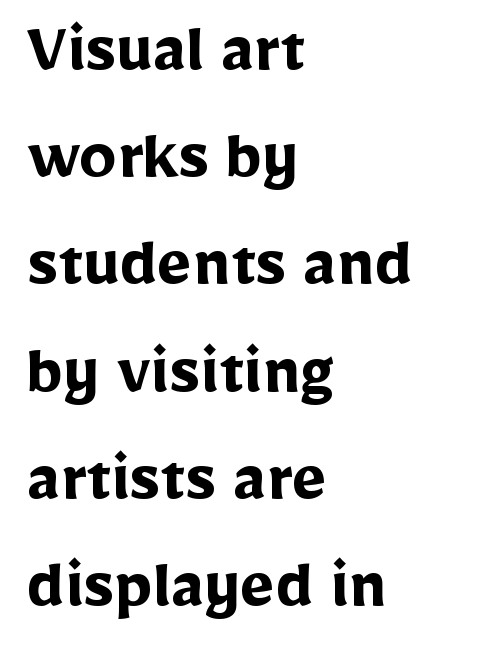
{"serif": "no", "italic": "no", "bold": "yes", "weight": "semibold", "width": "normal", "stroke_contrast": "low", "x_height": "medium", "monospaced": "no", "underline": "no", "align": "left", "line_spacing": "normal", "line_spacing_ratio": 1.43, "letter_spacing": "normal", "letter_spacing_em": 0.0, "glyph_px": 75}
